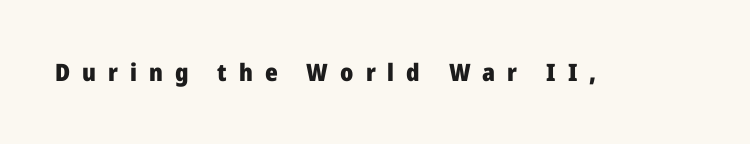
The typography opts for an upright posture over an oblique one. The glyphs have the mass of a bold cut. These lines have a slow, spaced-out rhythm from letter to letter. Nobody drew a line under any word here.
